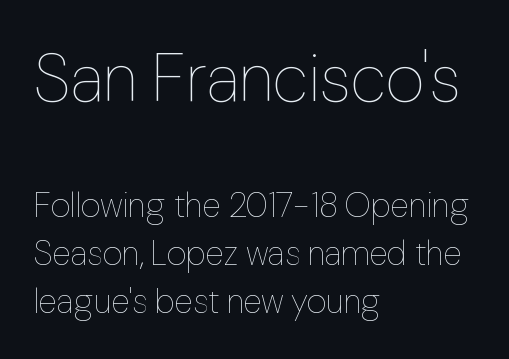
Look at the tracking — it's just the regular setting, nothing added. Short and long lines alike share a common starting point at left. Does the leading feel generous? No, just average. Stroke thickness stays within the range of a standard reading face or lighter. Check the space under the baseline: it is left empty.
